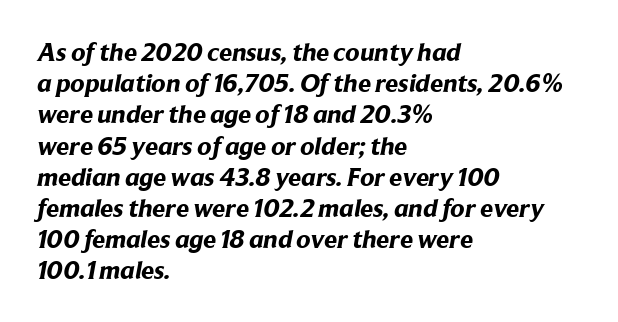
Q: Is the text bold? A: Yes.
Q: Is the text underlined? A: No.
Q: How is the paragraph aligned? A: Left-aligned.
Q: Is the spacing between letters normal or unusually wide? A: Normal.
